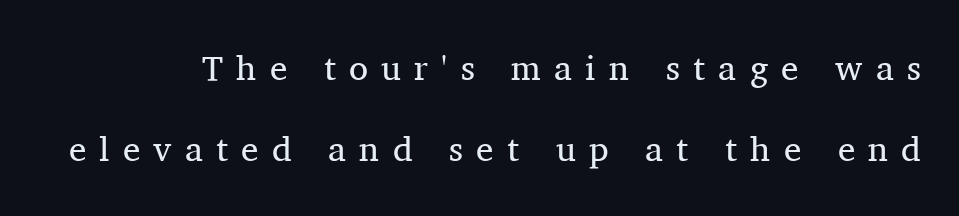
{"serif": "yes", "italic": "no", "bold": "no", "weight": "regular", "width": "normal", "stroke_contrast": "medium", "x_height": "medium", "monospaced": "no", "underline": "no", "line_spacing": "loose", "line_spacing_ratio": 2.32, "letter_spacing": "wide", "letter_spacing_em": 0.38, "glyph_px": 35}
